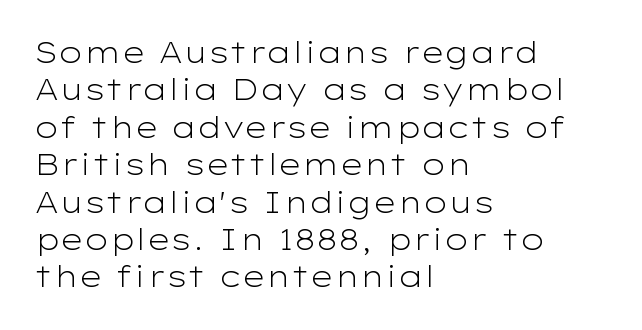
The strokes carry an ordinary text weight at most. Ordinary non-slanted type is in use. Nope, no serifs anywhere on these letters. Reading down the column, the eye jumps a familiar distance to each next line. These lines are rendered in a variable-pitch font. Nobody drew a line under any word here.
